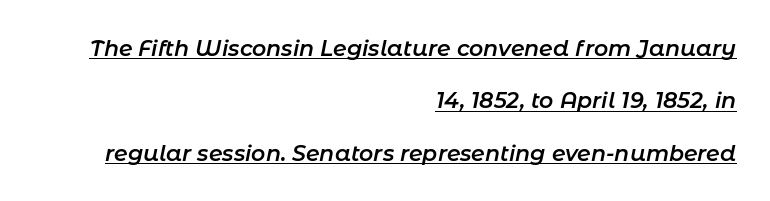
Layout note: lines flush right. Characters are canted at an angle relative to the baseline's perpendicular. The type is set solid horizontally, with unmodified tracking. These lines stand farther apart than default settings would place them.
